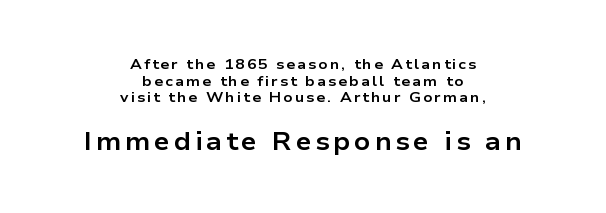
Centered paragraph, ragged on both sides. Strong, thick strokes mark this as bold type. The emphasis by scale lands on block number two, below. Vertical strokes here are truly vertical. The space beneath each line is pristine and unruled.
